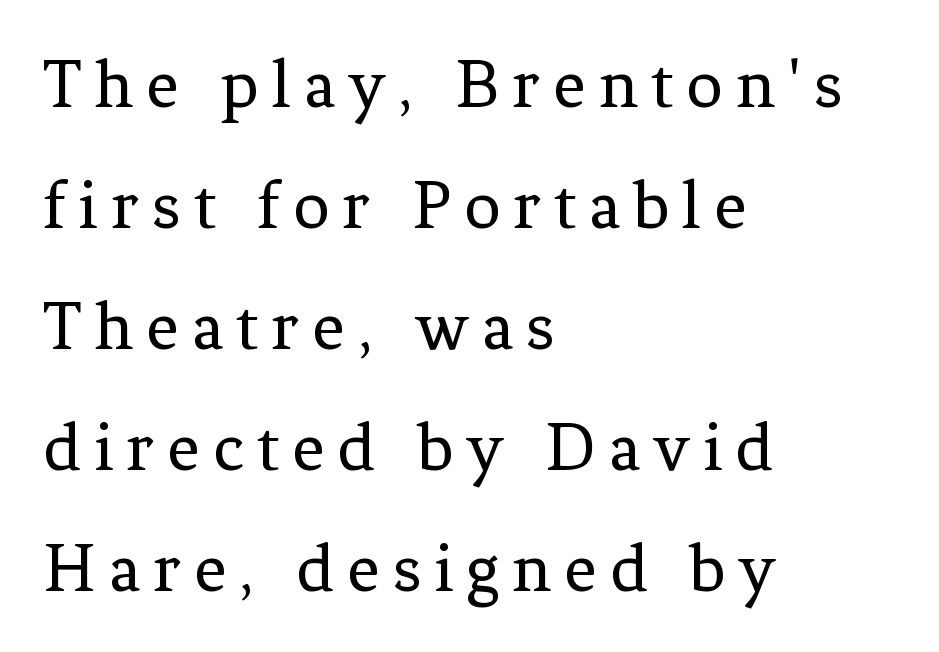
Q: Is the text bold? A: No.
Q: Is the text italic (slanted)? A: No, it is upright.
Q: Is the typeface a serif or a sans-serif typeface? A: Serif.
Q: Is the text underlined? A: No.
Q: How is the paragraph aligned? A: Left-aligned.
Q: Is the spacing between lines tight, normal or loose? A: Normal.
Q: Width (condensed, normal, or wide)? A: Normal.
Q: Stroke contrast? A: Low.
Q: x-height? A: Medium.
Q: Monospaced? A: No.
